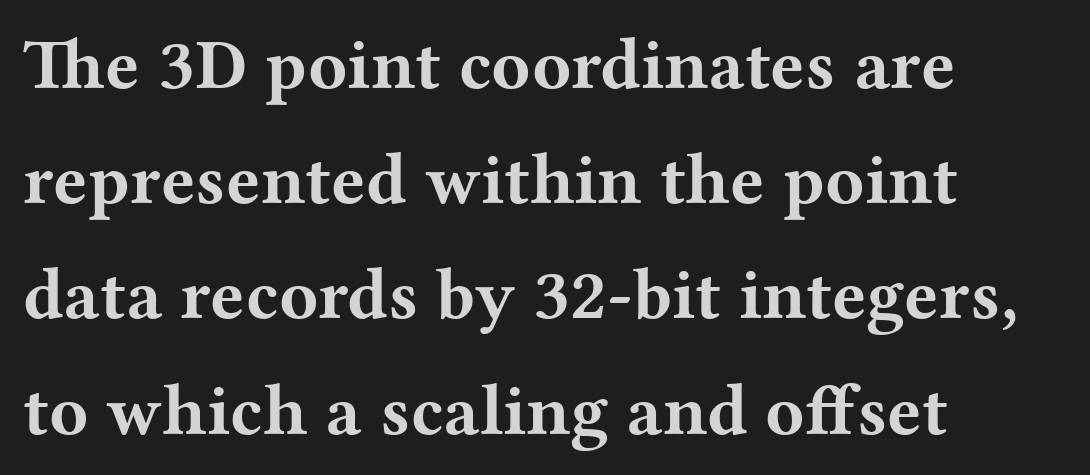
Visually the block forms a straight wall on the left and a jagged coastline on the right. The typeface chosen for these lines features serifs. Any mark beneath the type? The region is blank. The rendering uses natural spacing where letterforms have individual widths. Style check: upright. What's the leading like? Ordinary, nothing unusual.
